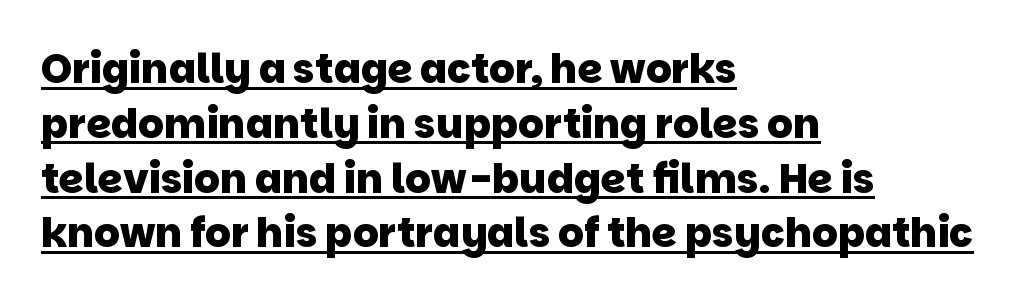
Think of a printed novel: that variable character pitch is what you see here. Tracking here is standard; glyphs follow each other at the usual distance. You'd pick this weight for a headline — it's a proper bold. This sample is left-justified, so line endings fall wherever the words run out. Regular leading.
